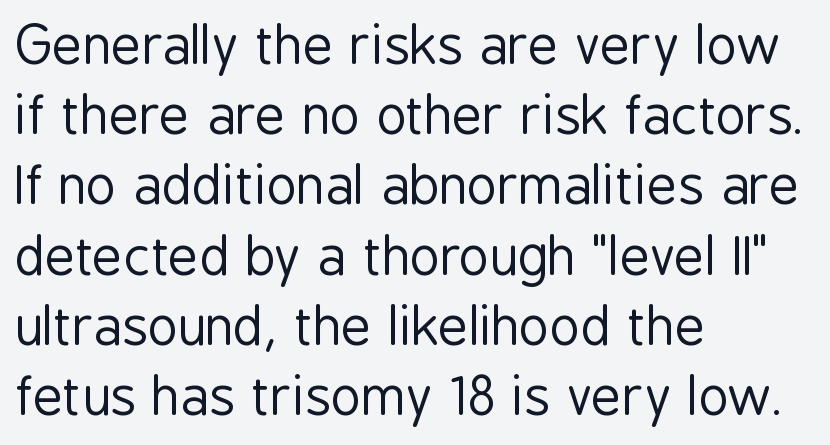
Italic? Not at all — the glyphs are vertical. Honestly, the letter spacing is just normal — you wouldn't notice it. Font category for this specimen: sans-serif. You could not count columns in this text — the font is proportionally spaced.
